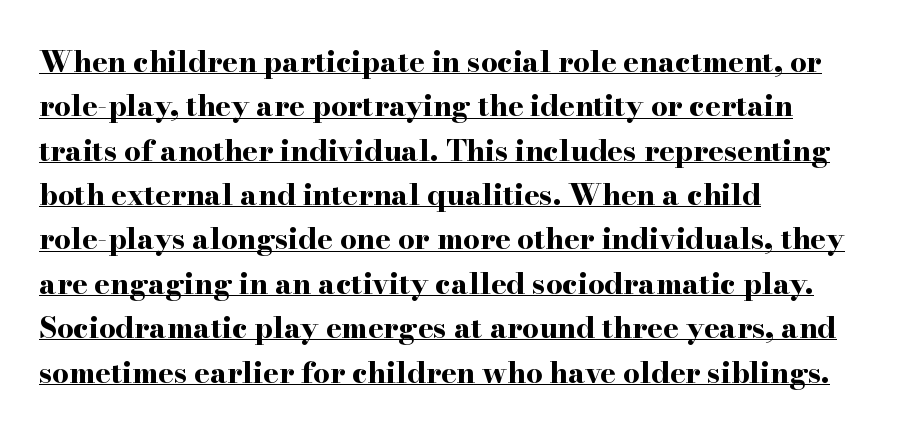
The image shows 29 px bold, wide serif type, upright; set left-aligned, normal line spacing (1.53x), normal letter spacing, underlined; high stroke contrast and a small x-height.
